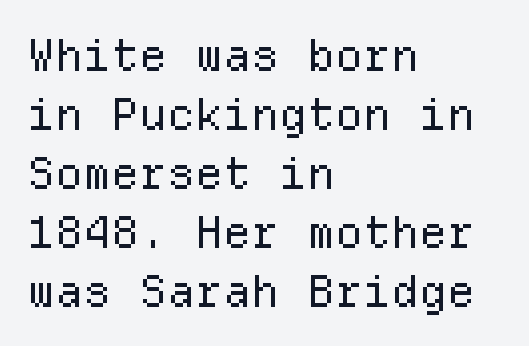
Q: Is the text bold? A: No.
Q: Is the text italic (slanted)? A: No, it is upright.
Q: Is the typeface a serif or a sans-serif typeface? A: Sans-serif.
Q: Is the text underlined? A: No.
Q: How is the paragraph aligned? A: Left-aligned.
Q: Is the spacing between letters normal or unusually wide? A: Normal.
Q: Is the spacing between lines tight, normal or loose? A: Normal.
Q: Width (condensed, normal, or wide)? A: Normal.
Q: Stroke contrast? A: Low.
Q: x-height? A: Medium.
Q: Monospaced? A: Yes.
